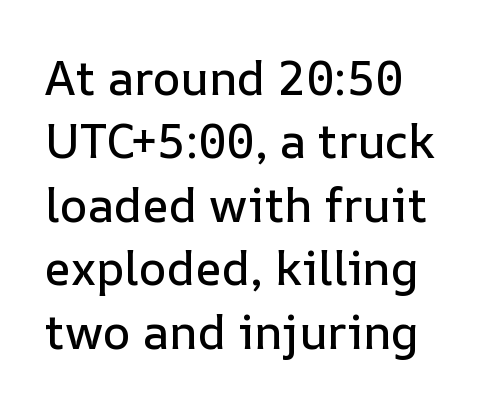
The image shows 47 px text type, upright; set left-aligned, normal line spacing (1.35x), normal letter spacing, not underlined; low stroke contrast and a medium x-height.
